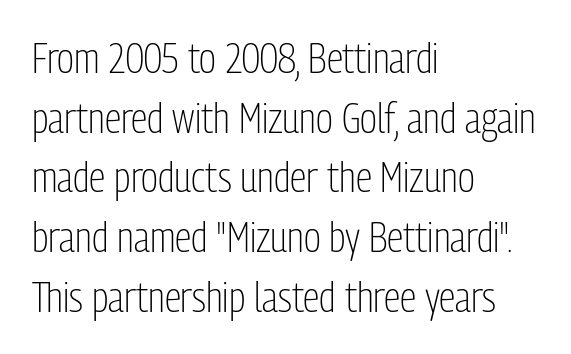
Stem width sits at or under what a default text font uses. Students, note that the glyphs here touch the page at normal intervals. Nope, no serifs anywhere on these letters. Normally led — the rows are evenly, conventionally spaced. Horizontally, the lines are justified to the leading edge only. A bare baseline throughout the passage.
